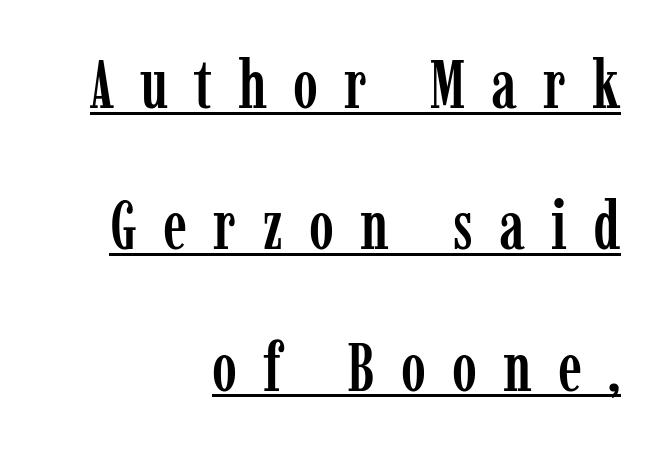
Q: Is the text italic (slanted)? A: No, it is upright.
Q: Is the typeface a serif or a sans-serif typeface? A: Serif.
Q: Is the text underlined? A: Yes.
Q: How is the paragraph aligned? A: Right-aligned.
Q: Is the spacing between letters normal or unusually wide? A: Unusually wide.
Q: Is the spacing between lines tight, normal or loose? A: Loose.
Q: Width (condensed, normal, or wide)? A: Condensed.
Q: Stroke contrast? A: Low.
Q: x-height? A: Medium.
Q: Monospaced? A: No.
